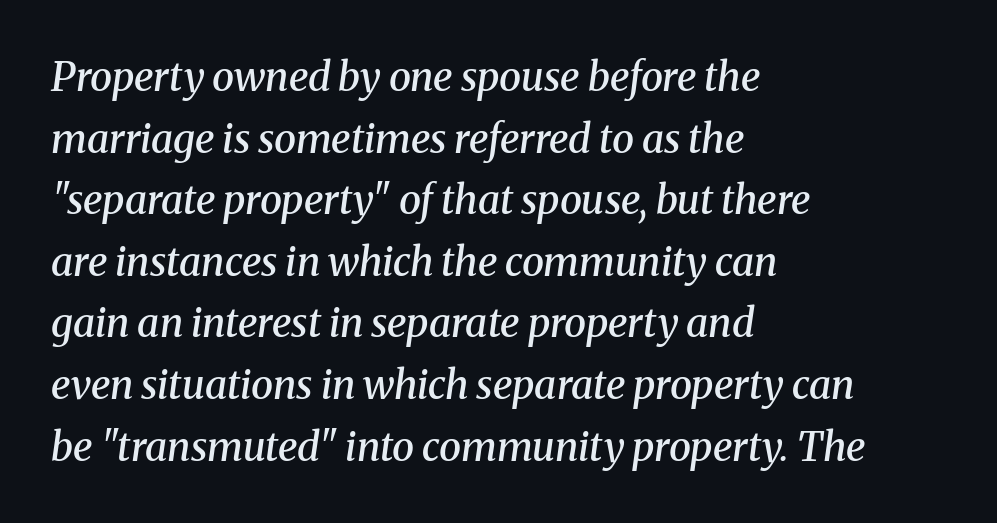
The image shows 40 px semibold serif type, italic (leaning right); set left-aligned, normal line spacing (1.54x), normal letter spacing, not underlined; medium stroke contrast and a medium x-height.
